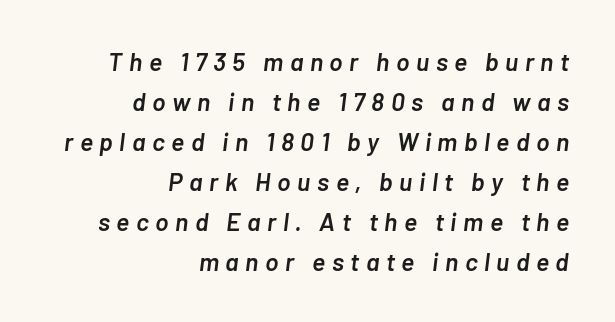
Characters are canted at an angle relative to the baseline's perpendicular. A typesetter would call this heavily tracked-out type. Interline gaps are of average width in this sample. Every row of glyphs terminates at an identical x-position on the right. No word sits above an underline.
